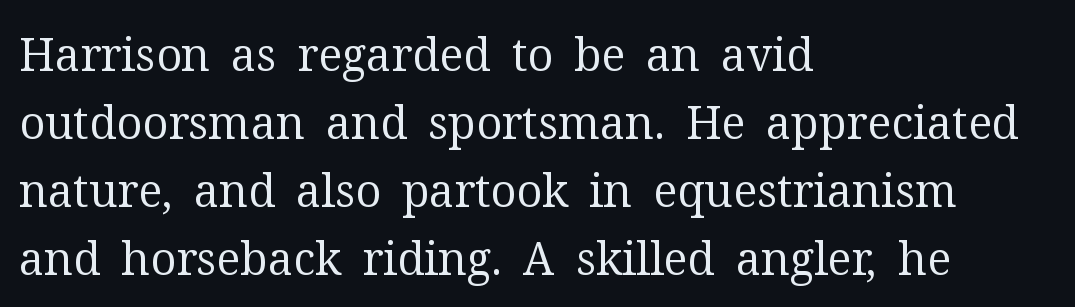
Q: Is the text bold? A: No.
Q: Is the text italic (slanted)? A: No, it is upright.
Q: Is the typeface a serif or a sans-serif typeface? A: Serif.
Q: Is the text underlined? A: No.
Q: How is the paragraph aligned? A: Left-aligned.
Q: Is the spacing between letters normal or unusually wide? A: Normal.
Q: Is the spacing between lines tight, normal or loose? A: Normal.
Q: Width (condensed, normal, or wide)? A: Normal.
Q: Stroke contrast? A: Medium.
Q: x-height? A: Medium.
Q: Monospaced? A: No.
